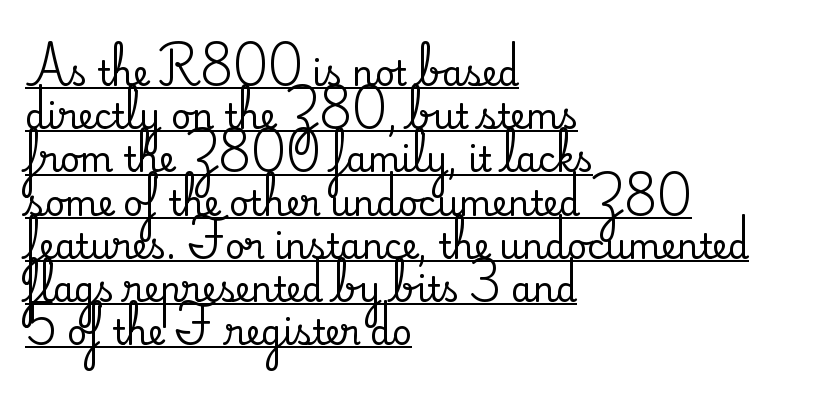
{"serif": "yes", "italic": "no", "width": "normal", "stroke_contrast": "medium", "x_height": "small", "monospaced": "no", "underline": "yes", "align": "left", "line_spacing": "normal", "line_spacing_ratio": 1.27, "letter_spacing": "normal", "letter_spacing_em": 0.0, "glyph_px": 34}
